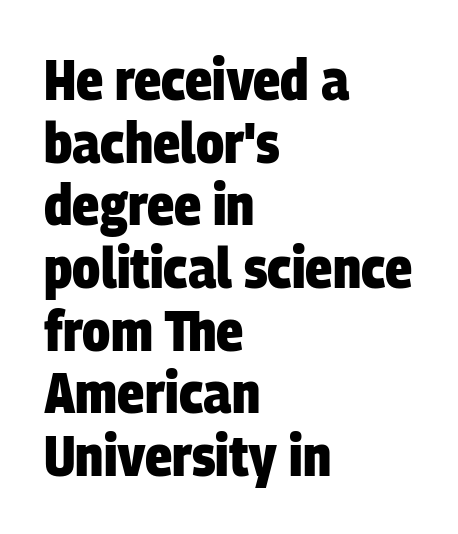
Horizontal bands of white between lines are thin slivers. A typesetter would call this proportional, since set widths differ per character. The rag falls on the right side of this text block. The letters are bold, with thick, heavy strokes. Each word holds together tightly as a unit, with standard inter-letter gaps. This rendering features lettering with no underline.
